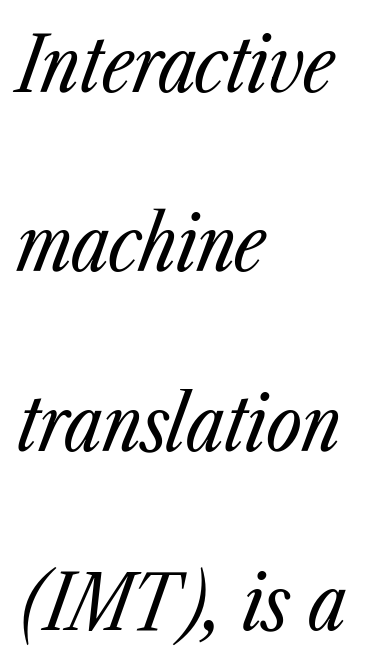
The image shows 77 px regular-weight, condensed type, italic (leaning right); set left-aligned, loose line spacing (2.33x), normal letter spacing, not underlined; low stroke contrast and a medium x-height.
